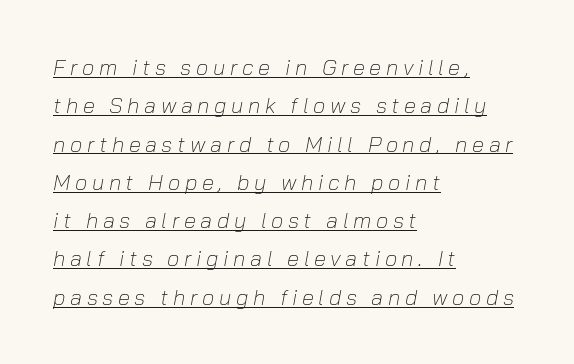
Q: Is the text bold? A: No.
Q: Is the text italic (slanted)? A: Yes, it leans right by about 10 degrees.
Q: Is the text underlined? A: Yes.
Q: How is the paragraph aligned? A: Left-aligned.
Q: Is the spacing between letters normal or unusually wide? A: Unusually wide.
